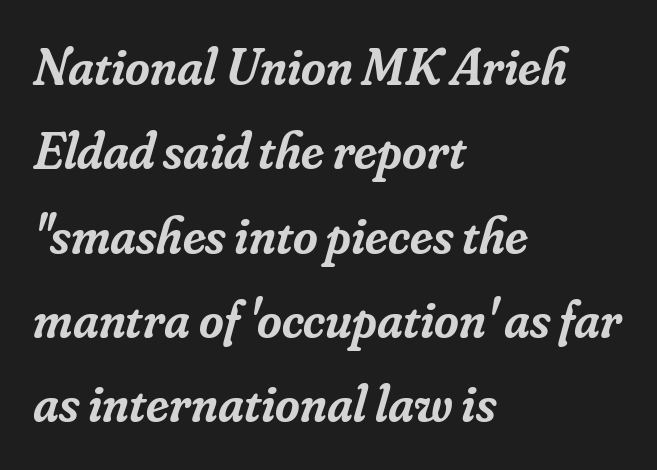
Q: Is the text bold? A: Semi-bold.
Q: Is the text italic (slanted)? A: Yes, it leans right by about 16 degrees.
Q: Is the typeface a serif or a sans-serif typeface? A: Serif.
Q: Is the text underlined? A: No.
Q: How is the paragraph aligned? A: Left-aligned.
Q: Is the spacing between letters normal or unusually wide? A: Normal.
Q: Is the spacing between lines tight, normal or loose? A: Normal.
Q: Width (condensed, normal, or wide)? A: Normal.
Q: Stroke contrast? A: Low.
Q: x-height? A: Small.
Q: Monospaced? A: No.
